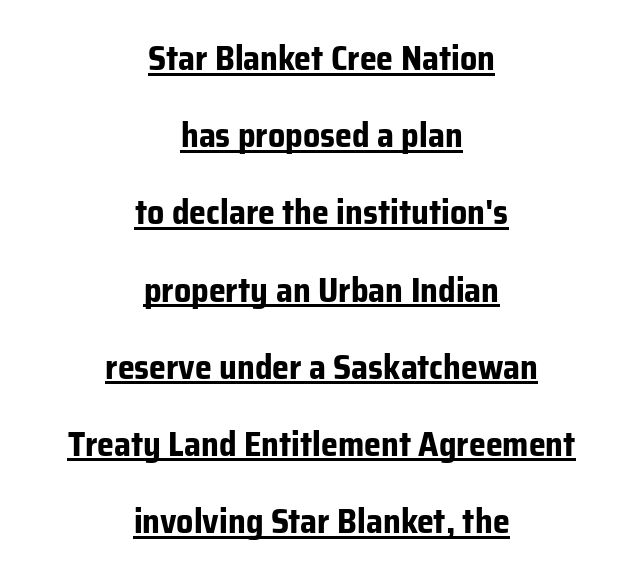
The image shows 34 px bold sans-serif type, upright; set centered, loose line spacing (2.27x), normal letter spacing, underlined; low stroke contrast and a medium x-height.
